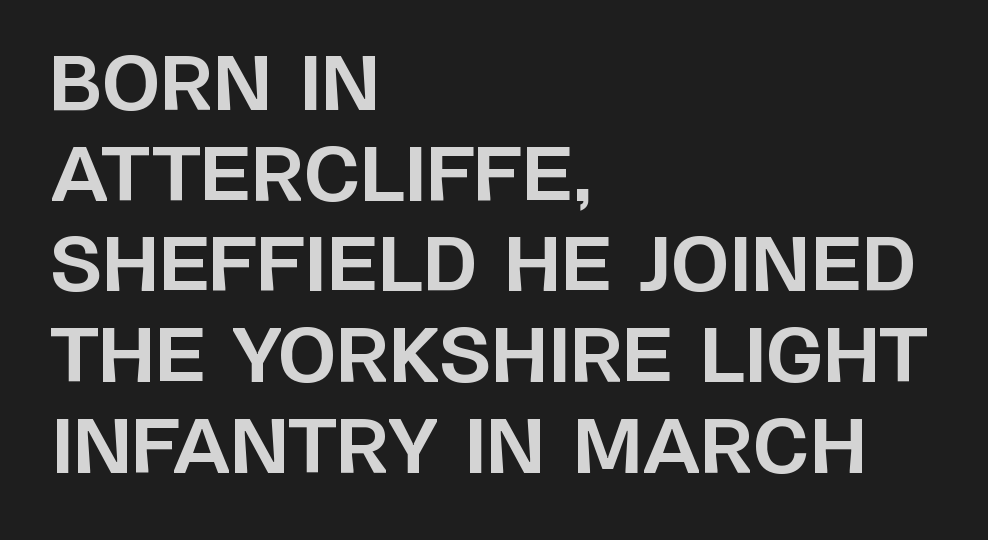
Examine the stroke ends and you'll find no serifs. Italic? Not at all — the glyphs are vertical. Inter-character spacing is left at the font's built-in metrics. The rendering uses natural spacing where letterforms have individual widths. The baseline area is clear.
